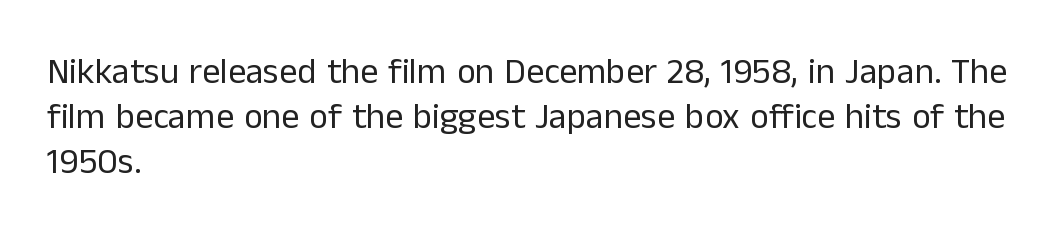
Q: Is the text bold? A: No.
Q: Is the text italic (slanted)? A: No, it is upright.
Q: Is the typeface a serif or a sans-serif typeface? A: Sans-serif.
Q: Is the text underlined? A: No.
Q: How is the paragraph aligned? A: Left-aligned.
Q: Is the spacing between letters normal or unusually wide? A: Normal.
Q: Is the spacing between lines tight, normal or loose? A: Normal.
Q: Width (condensed, normal, or wide)? A: Normal.
Q: Stroke contrast? A: Low.
Q: x-height? A: Medium.
Q: Monospaced? A: No.
